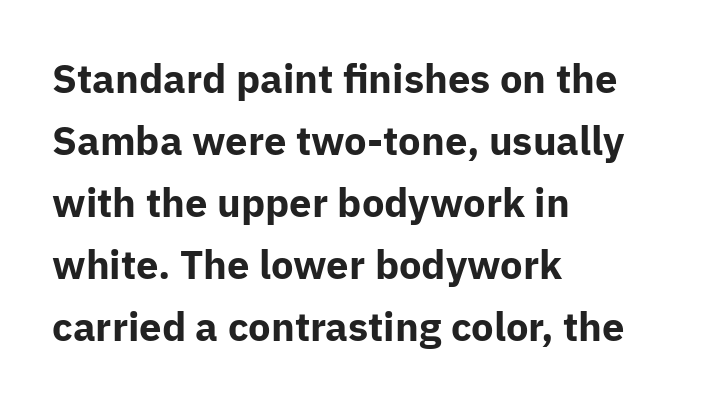
{"serif": "no", "italic": "no", "bold": "yes", "weight": "bold", "width": "normal", "stroke_contrast": "low", "x_height": "medium", "monospaced": "no", "underline": "no", "align": "left", "line_spacing": "normal", "line_spacing_ratio": 1.55, "letter_spacing": "normal", "letter_spacing_em": 0.0, "glyph_px": 40}
